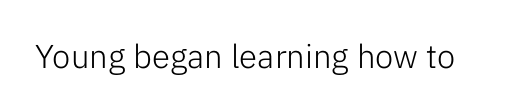
{"serif": "no", "italic": "no", "bold": "no", "weight": "light", "width": "normal", "stroke_contrast": "low", "x_height": "medium", "monospaced": "no", "underline": "no", "letter_spacing": "normal", "letter_spacing_em": 0.0, "glyph_px": 33}
